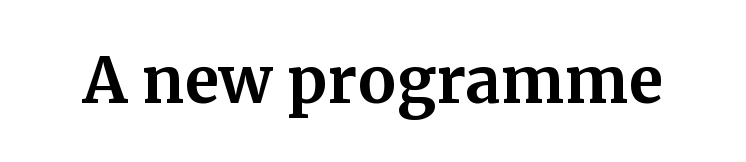
Q: Is the text bold? A: Yes.
Q: Is the text italic (slanted)? A: No, it is upright.
Q: Is the typeface a serif or a sans-serif typeface? A: Serif.
Q: Is the text underlined? A: No.
Q: Is the spacing between letters normal or unusually wide? A: Normal.
Q: Width (condensed, normal, or wide)? A: Normal.
Q: Stroke contrast? A: Medium.
Q: x-height? A: Medium.
Q: Monospaced? A: No.
